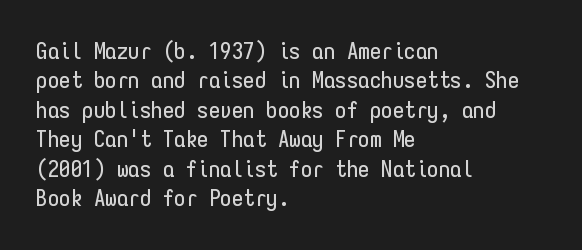
Q: Is the text italic (slanted)? A: No, it is upright.
Q: Is the text underlined? A: No.
Q: How is the paragraph aligned? A: Left-aligned.
Q: Is the spacing between letters normal or unusually wide? A: Normal.
Q: Is the spacing between lines tight, normal or loose? A: Normal.
